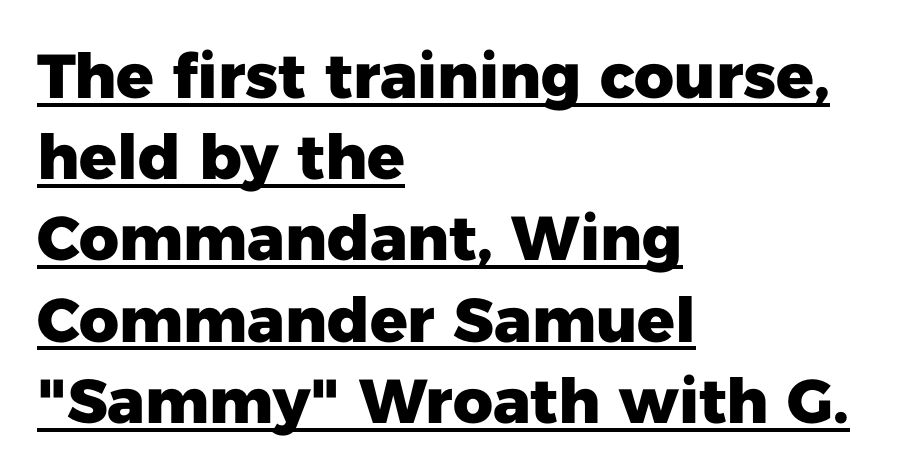
{"serif": "no", "italic": "no", "bold": "yes", "weight": "heavy", "width": "normal", "stroke_contrast": "low", "x_height": "medium", "monospaced": "no", "underline": "yes", "align": "left", "line_spacing": "normal", "line_spacing_ratio": 1.31, "letter_spacing": "normal", "letter_spacing_em": 0.0, "glyph_px": 62}
